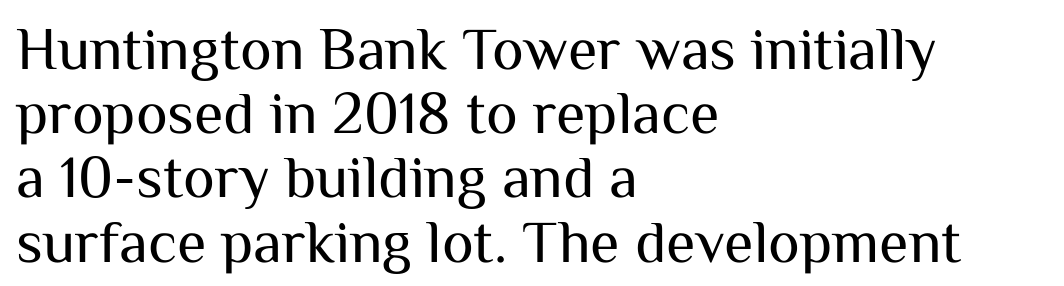
Leftover space on each line is placed entirely after the last word. A typesetter would call this proportional, since set widths differ per character. A typesetter would call this zero additional tracking. This reads as an unemphasized weight, regular at the heaviest. Very little white space separates one row of letters from the next. Note: no serifs on the glyphs.
